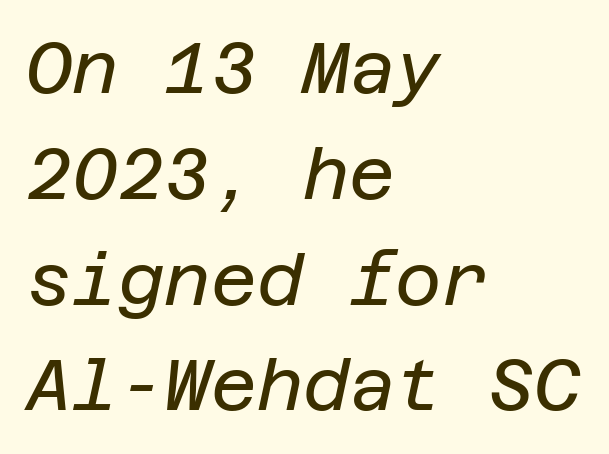
Q: Is the text bold? A: No.
Q: Is the text italic (slanted)? A: Yes, it leans right by about 12 degrees.
Q: Is the text underlined? A: No.
Q: How is the paragraph aligned? A: Left-aligned.
Q: Is the spacing between letters normal or unusually wide? A: Normal.
Q: Is the spacing between lines tight, normal or loose? A: Normal.
Q: Width (condensed, normal, or wide)? A: Normal.
Q: Stroke contrast? A: Low.
Q: x-height? A: Large.
